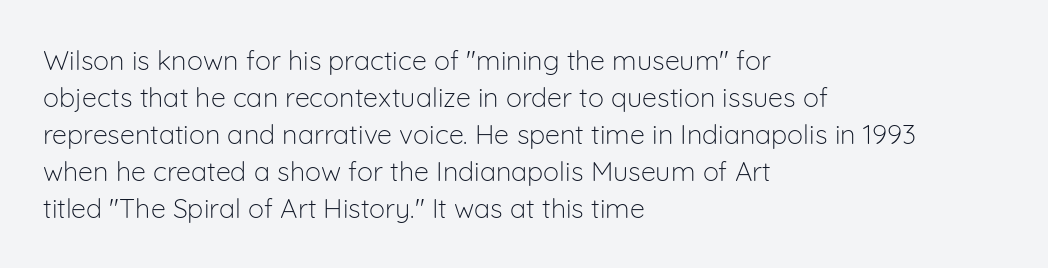
Q: Is the text bold? A: No.
Q: Is the text italic (slanted)? A: No, it is upright.
Q: Is the text underlined? A: No.
Q: How is the paragraph aligned? A: Left-aligned.
Q: Is the spacing between letters normal or unusually wide? A: Normal.
Q: Is the spacing between lines tight, normal or loose? A: Normal.
